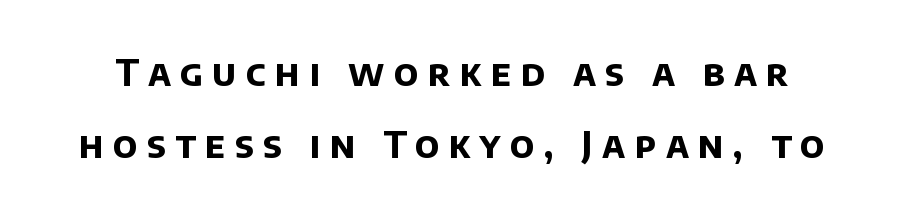
Q: Is the text bold? A: Yes.
Q: Is the typeface a serif or a sans-serif typeface? A: Sans-serif.
Q: Is the text underlined? A: No.
Q: Is the spacing between letters normal or unusually wide? A: Unusually wide.
Q: Is the spacing between lines tight, normal or loose? A: Loose.
Q: Width (condensed, normal, or wide)? A: Normal.
Q: Stroke contrast? A: Low.
Q: x-height? A: Large.
Q: Monospaced? A: No.
